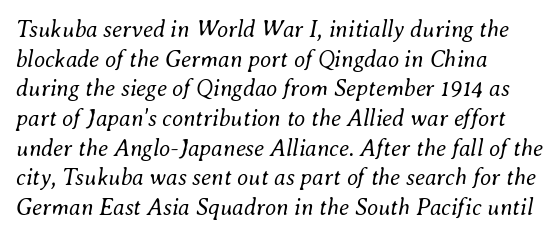
{"italic": "yes", "lean": "right", "slant_degrees": 8, "bold": "no", "underline": "no", "align": "left", "line_spacing": "normal", "line_spacing_ratio": 1.29, "letter_spacing": "normal", "letter_spacing_em": 0.0, "glyph_px": 23}
